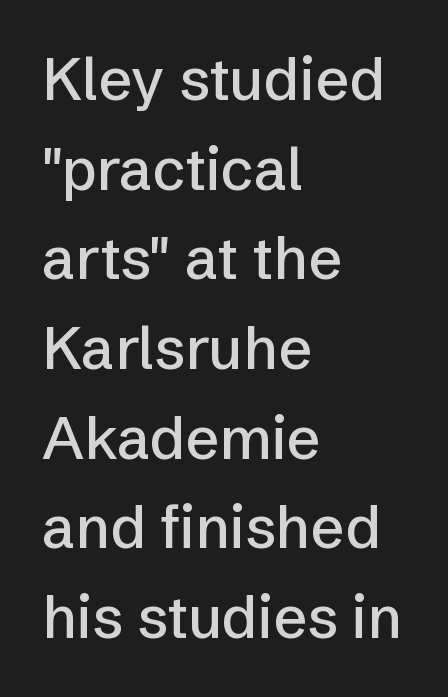
{"serif": "no", "italic": "no", "width": "normal", "stroke_contrast": "low", "x_height": "medium", "monospaced": "no", "underline": "no", "align": "left", "line_spacing": "normal", "line_spacing_ratio": 1.52, "letter_spacing": "normal", "letter_spacing_em": 0.0, "glyph_px": 59}
